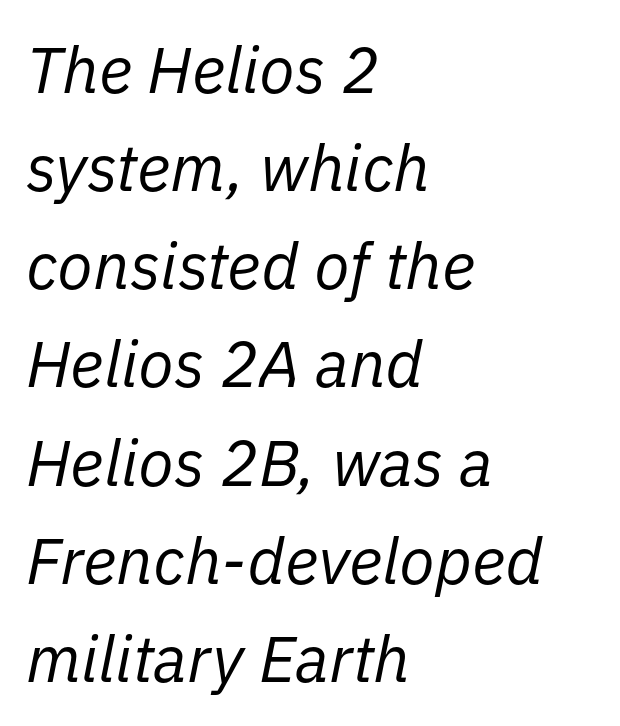
{"italic": "yes", "lean": "right", "slant_degrees": 11, "bold": "no", "weight": "regular", "width": "normal", "stroke_contrast": "low", "x_height": "medium", "monospaced": "no", "underline": "no", "align": "left", "line_spacing": "normal", "line_spacing_ratio": 1.51, "letter_spacing": "normal", "letter_spacing_em": 0.0, "glyph_px": 65}
